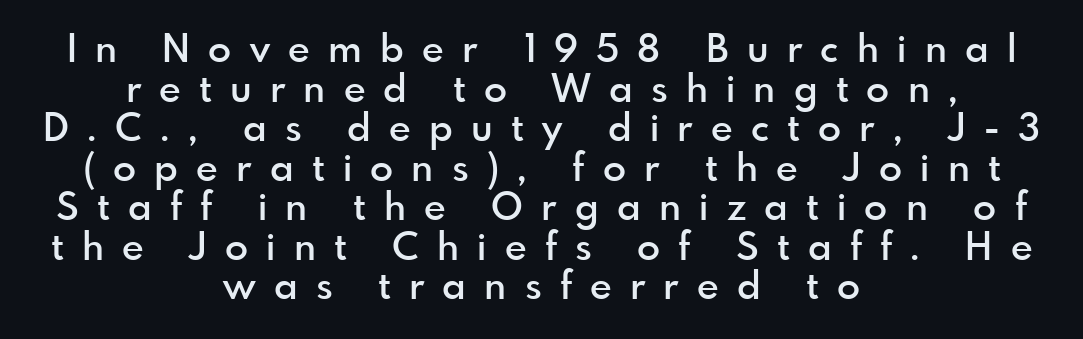
Q: Is the text bold? A: Semi-bold.
Q: Is the text italic (slanted)? A: No, it is upright.
Q: Is the typeface a serif or a sans-serif typeface? A: Sans-serif.
Q: Is the text underlined? A: No.
Q: How is the paragraph aligned? A: Centered.
Q: Is the spacing between letters normal or unusually wide? A: Unusually wide.
Q: Is the spacing between lines tight, normal or loose? A: Tight.
Q: Width (condensed, normal, or wide)? A: Normal.
Q: x-height? A: Small.
Q: Monospaced? A: No.
